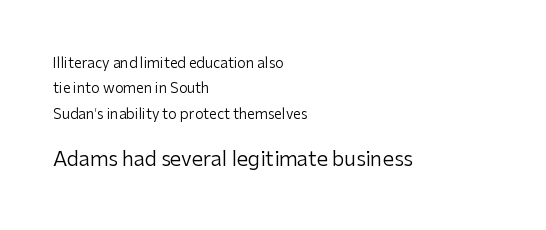
Q: Is the text bold? A: No.
Q: Is the text italic (slanted)? A: No, it is upright.
Q: Is the text underlined? A: No.
Q: How is the paragraph aligned? A: Left-aligned.
Q: Is the spacing between letters normal or unusually wide? A: Normal.
Q: Which block of text is set in a larger size, the first (top) or the second (bottom)? A: The second (bottom) one.
